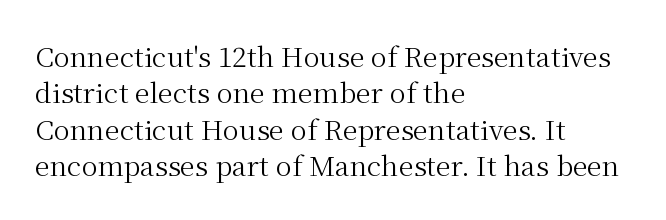
{"italic": "no", "bold": "no", "underline": "no", "align": "left", "line_spacing": "normal", "line_spacing_ratio": 1.35, "letter_spacing": "normal", "letter_spacing_em": 0.0, "glyph_px": 27}
